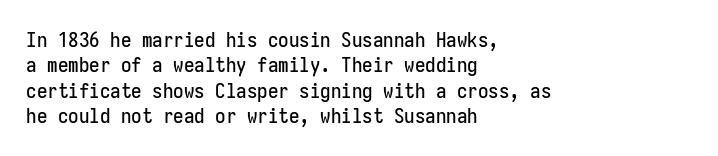
Q: Is the text italic (slanted)? A: No, it is upright.
Q: Is the text underlined? A: No.
Q: How is the paragraph aligned? A: Left-aligned.
Q: Is the spacing between letters normal or unusually wide? A: Normal.
